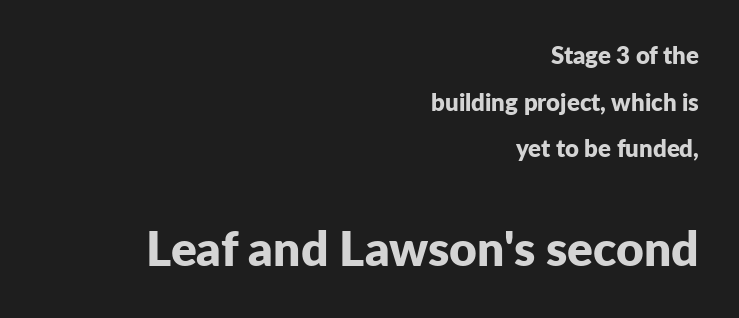
A bare baseline throughout the passage. Reading down the column, the eye jumps a long way to each next line. A typesetter would mark this as roman, not italic. Heavy, bold letterforms. Tracking here is standard; glyphs follow each other at the usual distance.
